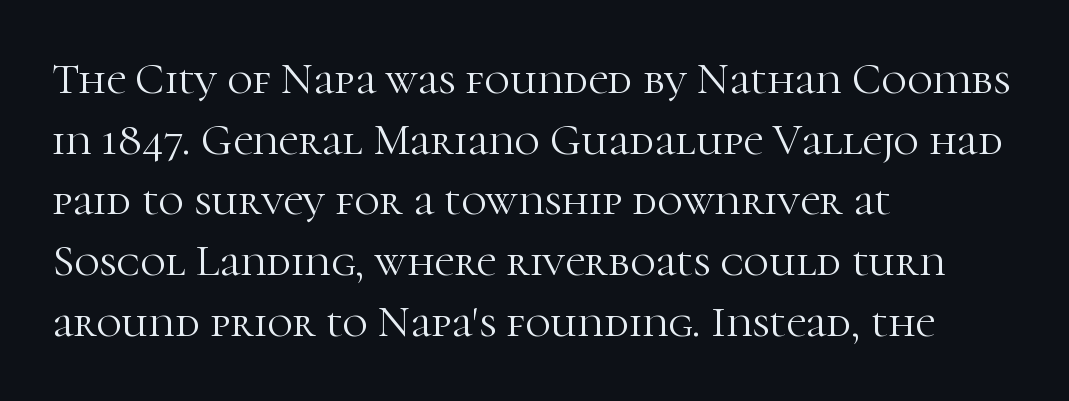
Every character sits straight up, as roman type does. One glance says typical: line gaps are just what's usual. Is the block centered? No — it sits flush against the left margin. Rule under the text: the space is simply empty. Each letter keeps its own natural width here, so spacing adapts to shape.
